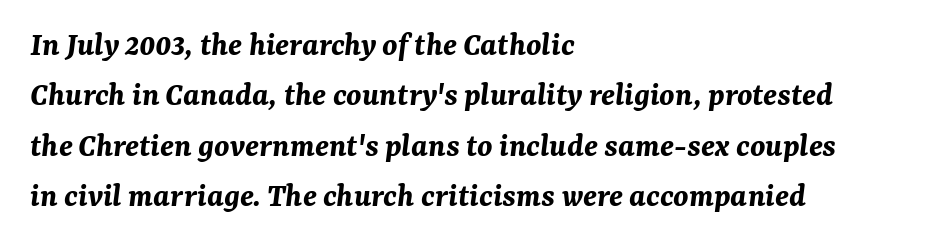
Q: Is the text bold? A: Yes.
Q: Is the text italic (slanted)? A: Yes, it leans right by about 7 degrees.
Q: Is the text underlined? A: No.
Q: How is the paragraph aligned? A: Left-aligned.
Q: Is the spacing between letters normal or unusually wide? A: Normal.
Q: Is the spacing between lines tight, normal or loose? A: Normal.
Q: Width (condensed, normal, or wide)? A: Normal.
Q: Stroke contrast? A: Medium.
Q: x-height? A: Medium.
Q: Monospaced? A: No.
